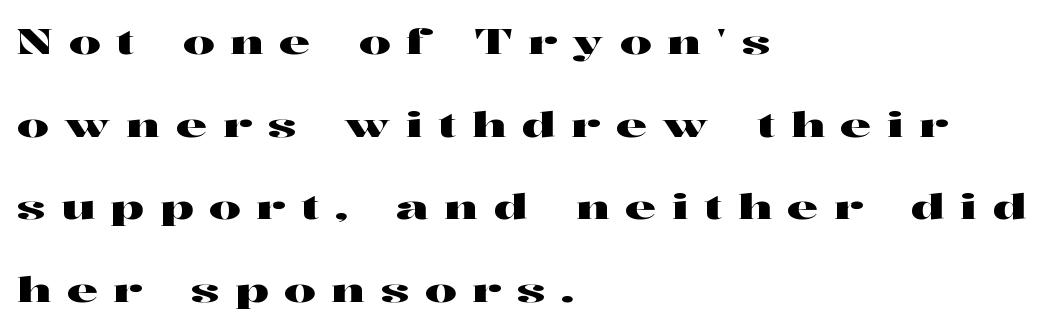
{"serif": "yes", "italic": "no", "width": "wide", "stroke_contrast": "high", "x_height": "medium", "monospaced": "no", "underline": "no", "align": "left", "line_spacing": "loose", "line_spacing_ratio": 2.36, "letter_spacing": "wide", "letter_spacing_em": 0.45, "glyph_px": 35}
